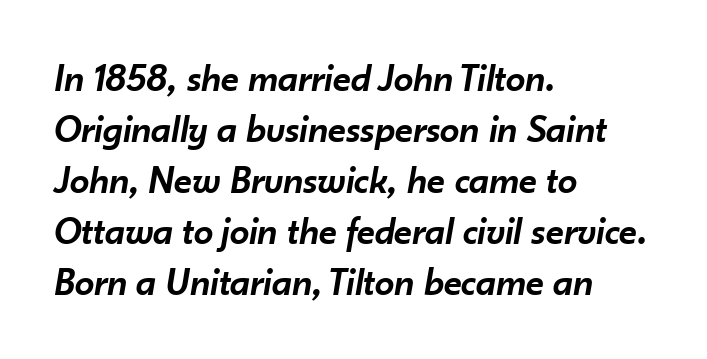
Q: Is the text bold? A: Semi-bold.
Q: Is the text italic (slanted)? A: Yes, it leans right by about 10 degrees.
Q: Is the text underlined? A: No.
Q: How is the paragraph aligned? A: Left-aligned.
Q: Is the spacing between letters normal or unusually wide? A: Normal.
Q: Is the spacing between lines tight, normal or loose? A: Normal.
Q: Width (condensed, normal, or wide)? A: Normal.
Q: Stroke contrast? A: Low.
Q: x-height? A: Small.
Q: Monospaced? A: No.
